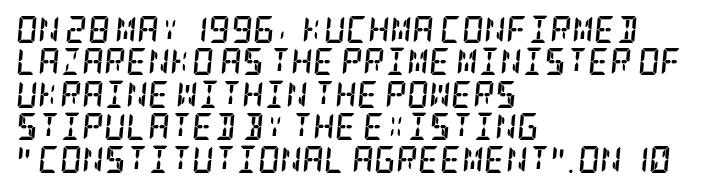
Typographic density is high because the face is bold. In terms of posture, this sample is oblique. Reading down the block, your eye returns to a fixed left position each line. The type is set solid horizontally, with unmodified tracking.
